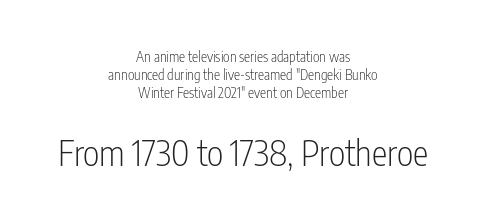
{"serif": "no", "italic": "no", "bold": "no", "weight": "light", "width": "condensed", "stroke_contrast": "low", "x_height": "medium", "monospaced": "no", "underline": "no", "align": "center", "line_spacing": "normal", "line_spacing_ratio": 1.28, "letter_spacing": "normal", "letter_spacing_em": 0.0, "larger_block": "second", "size_ratio": 2.5, "glyph_px": 35}
